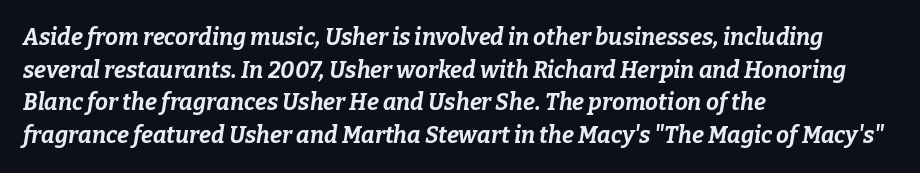
{"italic": "yes", "lean": "right", "slant_degrees": 9, "bold": "yes", "underline": "no", "align": "left", "line_spacing": "normal", "line_spacing_ratio": 1.42, "letter_spacing": "normal", "letter_spacing_em": 0.0, "glyph_px": 23}
